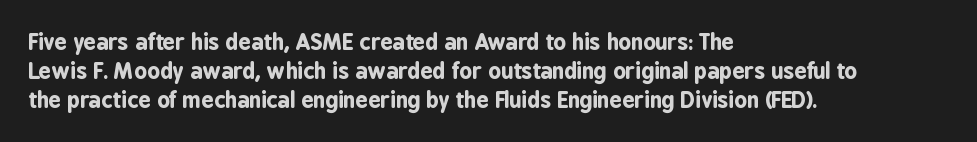
The image shows 22 px bold type, upright; set left-aligned, normal line spacing (1.31x), normal letter spacing, not underlined.
